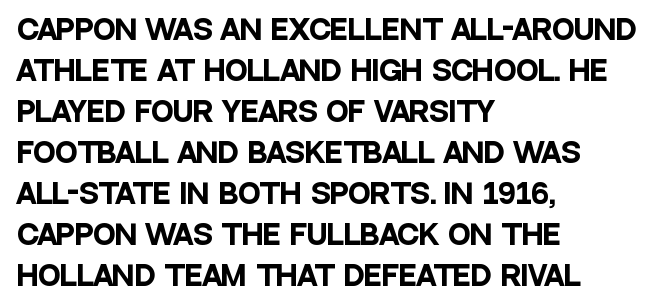
{"italic": "no", "bold": "yes", "underline": "no", "align": "left", "line_spacing": "normal", "line_spacing_ratio": 1.52, "letter_spacing": "normal", "letter_spacing_em": 0.0, "glyph_px": 27}
